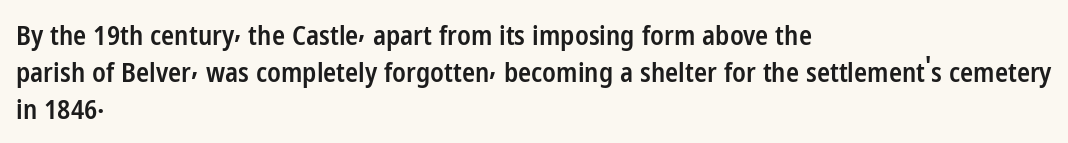
Q: Is the text bold? A: Semi-bold.
Q: Is the text italic (slanted)? A: No, it is upright.
Q: Is the text underlined? A: No.
Q: How is the paragraph aligned? A: Left-aligned.
Q: Is the spacing between letters normal or unusually wide? A: Normal.
Q: Is the spacing between lines tight, normal or loose? A: Normal.
